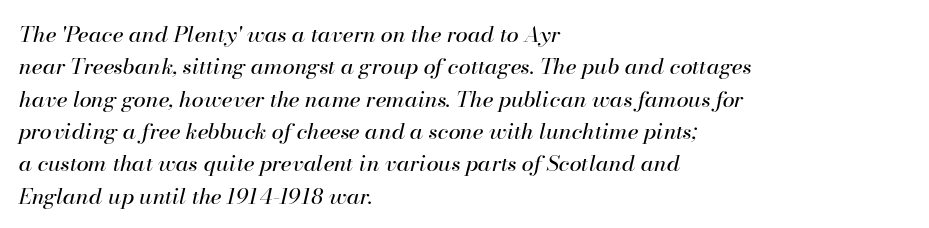
Q: Is the text bold? A: No.
Q: Is the text italic (slanted)? A: Yes, it leans right by about 13 degrees.
Q: Is the text underlined? A: No.
Q: How is the paragraph aligned? A: Left-aligned.
Q: Is the spacing between letters normal or unusually wide? A: Normal.
Q: Is the spacing between lines tight, normal or loose? A: Normal.
